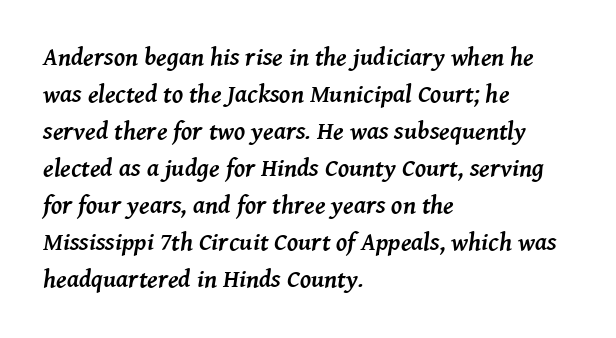
The image shows 25 px bold type, italic (leaning right); set left-aligned, normal line spacing (1.48x), normal letter spacing, not underlined.
